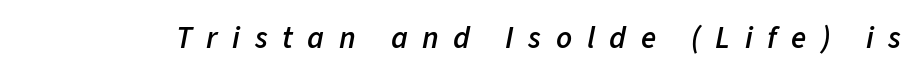
The image shows 31 px semibold type, italic (leaning right); set unusually wide letter spacing (+0.47 em), not underlined; low stroke contrast and a medium x-height.
